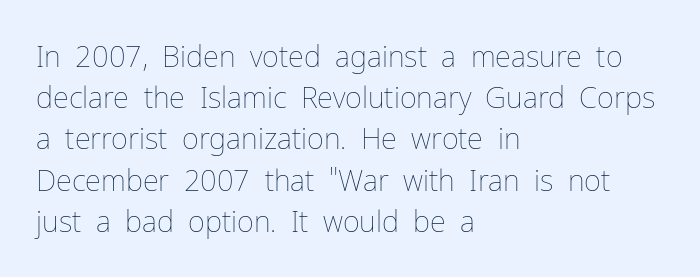
Q: Is the text bold? A: No.
Q: Is the text italic (slanted)? A: No, it is upright.
Q: Is the text underlined? A: No.
Q: How is the paragraph aligned? A: Left-aligned.
Q: Is the spacing between letters normal or unusually wide? A: Normal.
Q: Is the spacing between lines tight, normal or loose? A: Normal.
Q: Width (condensed, normal, or wide)? A: Normal.
Q: Stroke contrast? A: Low.
Q: x-height? A: Medium.
Q: Monospaced? A: No.
